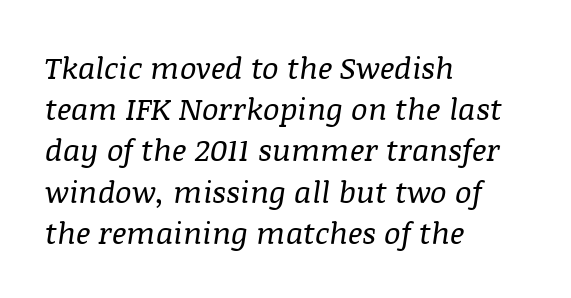
The image shows 31 px regular-weight serif type, italic (leaning right); set left-aligned, normal line spacing (1.33x), normal letter spacing, not underlined; medium stroke contrast and a large x-height.
